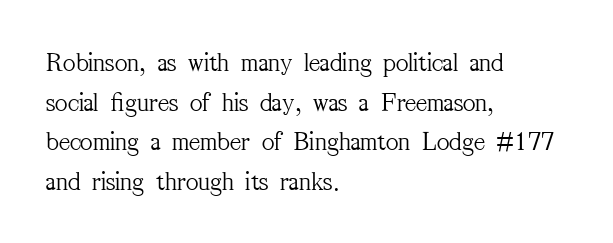
{"italic": "no", "bold": "no", "underline": "no", "align": "left", "line_spacing": "normal", "line_spacing_ratio": 1.47, "letter_spacing": "normal", "letter_spacing_em": 0.0, "glyph_px": 27}
